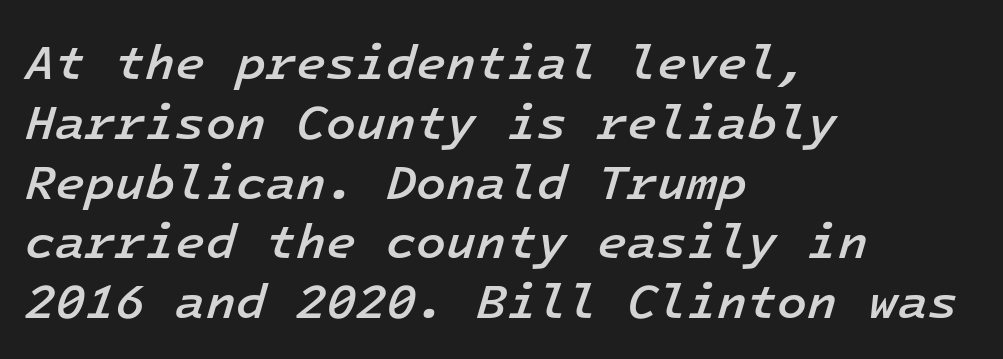
{"italic": "yes", "lean": "right", "slant_degrees": 16, "bold": "semi", "weight": "semibold", "width": "normal", "stroke_contrast": "low", "x_height": "medium", "monospaced": "yes", "underline": "no", "align": "left", "line_spacing_ratio": 1.22, "letter_spacing": "normal", "letter_spacing_em": 0.0, "glyph_px": 49}
